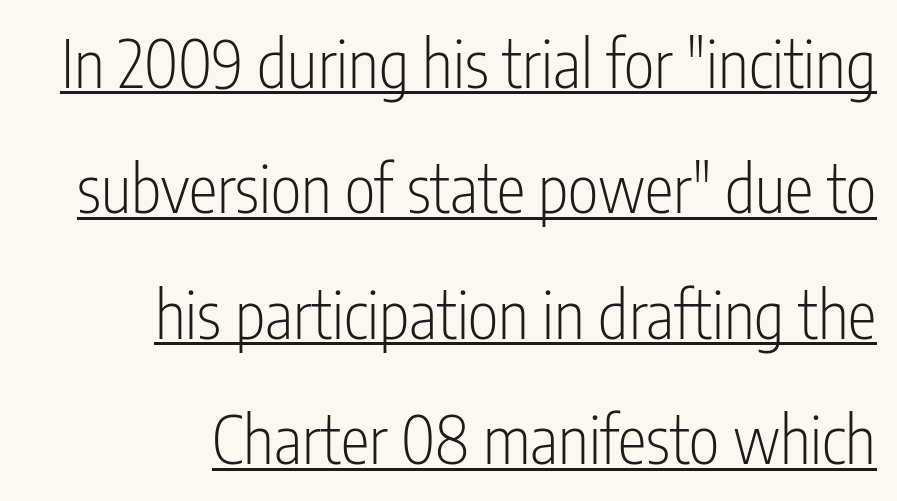
Q: Is the text bold? A: No.
Q: Is the text italic (slanted)? A: No, it is upright.
Q: Is the typeface a serif or a sans-serif typeface? A: Sans-serif.
Q: Is the text underlined? A: Yes.
Q: How is the paragraph aligned? A: Right-aligned.
Q: Is the spacing between letters normal or unusually wide? A: Normal.
Q: Is the spacing between lines tight, normal or loose? A: Loose.
Q: Width (condensed, normal, or wide)? A: Condensed.
Q: Stroke contrast? A: Low.
Q: x-height? A: Medium.
Q: Monospaced? A: No.
